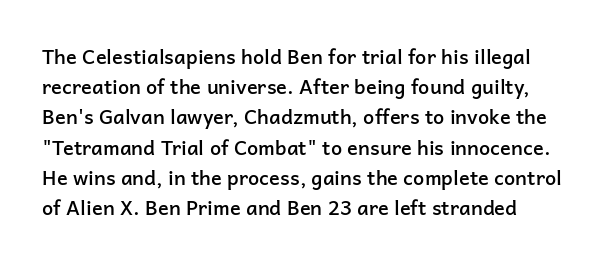
{"italic": "no", "bold": "semi", "underline": "no", "align": "left", "line_spacing": "normal", "line_spacing_ratio": 1.51, "letter_spacing": "normal", "letter_spacing_em": 0.0, "glyph_px": 20}
